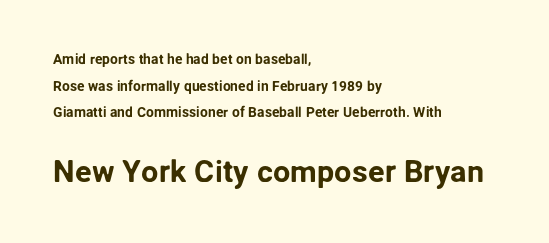
Q: Is the text italic (slanted)? A: No, it is upright.
Q: Is the typeface a serif or a sans-serif typeface? A: Sans-serif.
Q: Is the text underlined? A: No.
Q: How is the paragraph aligned? A: Left-aligned.
Q: Is the spacing between letters normal or unusually wide? A: Normal.
Q: Is the spacing between lines tight, normal or loose? A: Loose.
Q: Which block of text is set in a larger size, the first (top) or the second (bottom)? A: The second (bottom) one.
Q: Width (condensed, normal, or wide)? A: Normal.
Q: Stroke contrast? A: Low.
Q: x-height? A: Medium.
Q: Monospaced? A: No.
